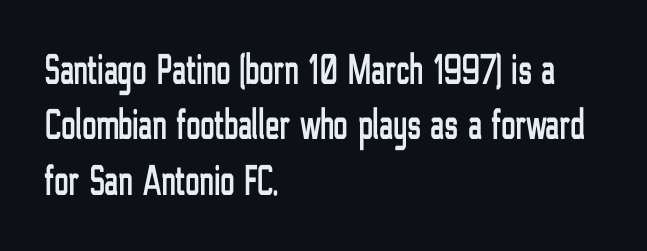
The image shows 43 px condensed sans-serif type, upright; set left-aligned, normal line spacing (1.29x), normal letter spacing, not underlined; low stroke contrast and a medium x-height.
